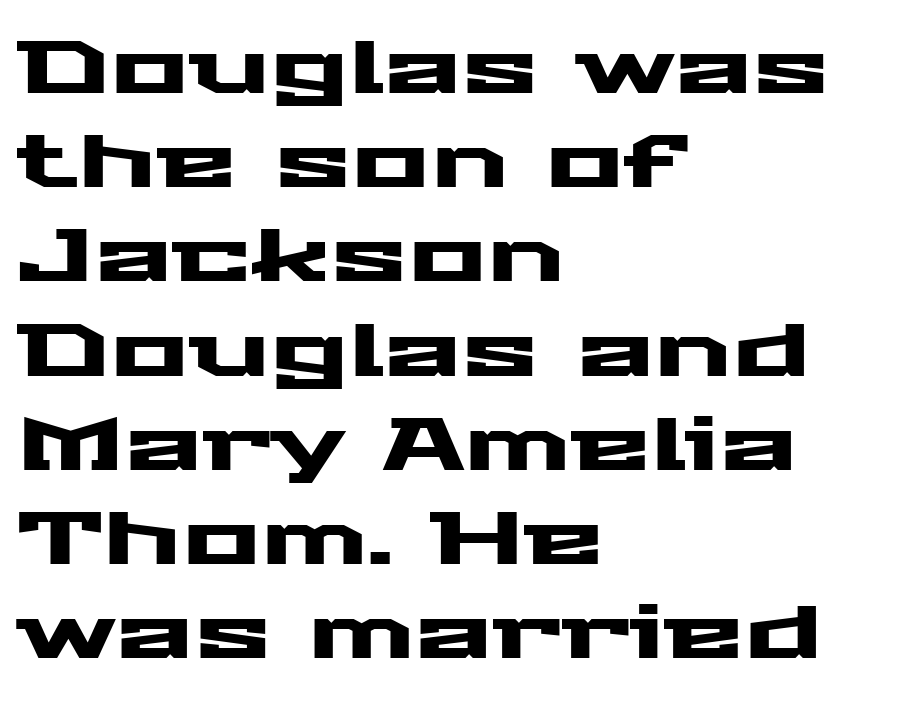
Is this a fixed-width face? No — the glyphs have proportional, varying widths. Characters follow at the spacing the type designer built in. Does the copy run flush right? No — it runs flush left. The glyphs are unaccompanied by any horizontal stroke below them.
